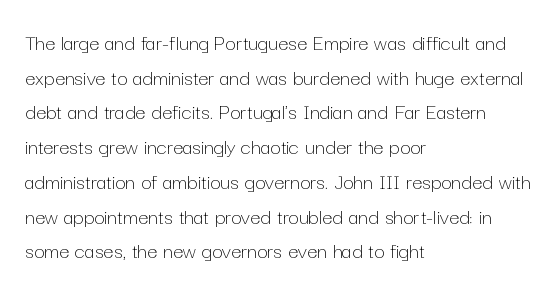
The image shows 23 px text type, upright; set left-aligned, normal line spacing (1.51x), normal letter spacing, not underlined.
